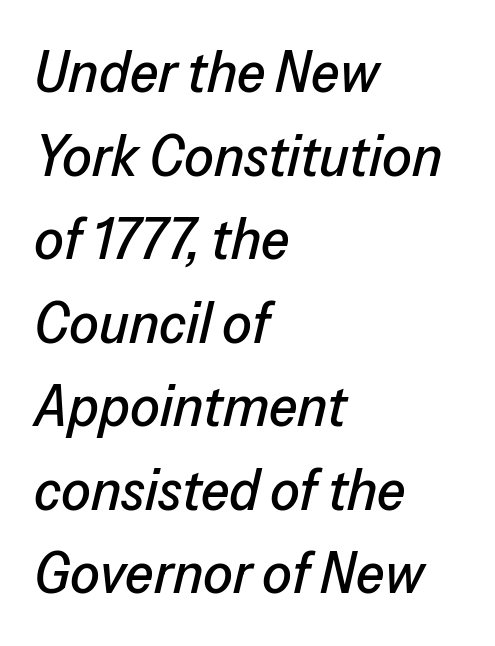
You can tell it's italic because the verticals aren't actually vertical. Does extra space separate the letters? No, they use regular spacing. Notice how the passage keeps a crisp vertical edge on the left only. A clean baseline with only descenders dipping below it. Notice how descenders clear the ascenders below comfortably — that's standard leading.
